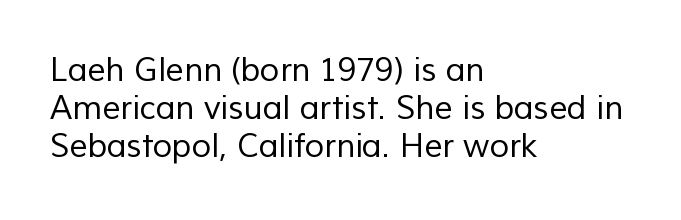
Q: Is the text bold? A: No.
Q: Is the typeface a serif or a sans-serif typeface? A: Sans-serif.
Q: Is the text underlined? A: No.
Q: How is the paragraph aligned? A: Left-aligned.
Q: Is the spacing between letters normal or unusually wide? A: Normal.
Q: Width (condensed, normal, or wide)? A: Normal.
Q: Stroke contrast? A: Low.
Q: x-height? A: Medium.
Q: Monospaced? A: No.
